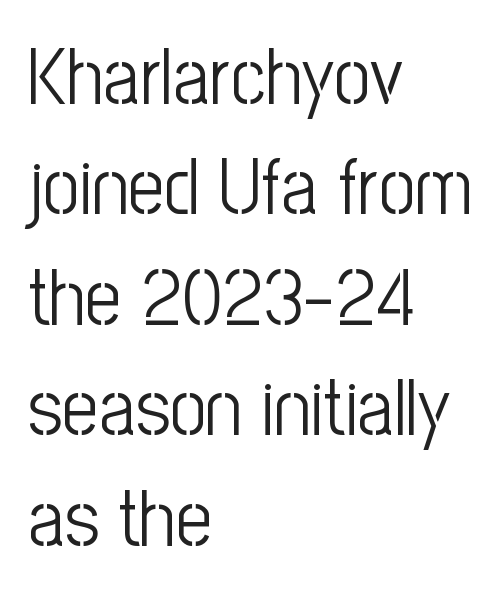
Q: Is the text bold? A: No.
Q: Is the text italic (slanted)? A: No, it is upright.
Q: Is the typeface a serif or a sans-serif typeface? A: Sans-serif.
Q: Is the text underlined? A: No.
Q: How is the paragraph aligned? A: Left-aligned.
Q: Is the spacing between letters normal or unusually wide? A: Normal.
Q: Is the spacing between lines tight, normal or loose? A: Normal.
Q: Width (condensed, normal, or wide)? A: Condensed.
Q: Stroke contrast? A: Low.
Q: x-height? A: Medium.
Q: Monospaced? A: No.
